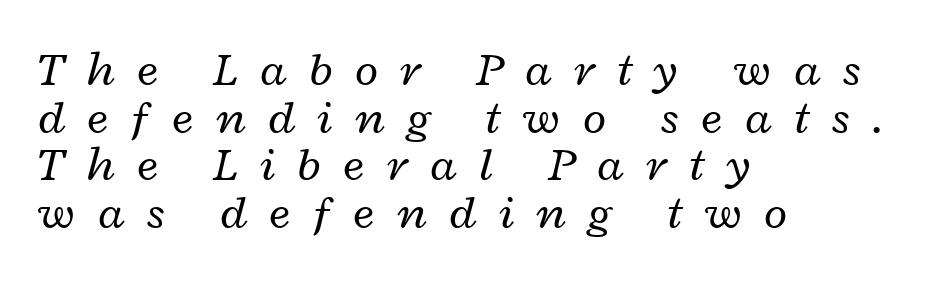
Quick note: italic. Compared with a typical body face, this is equally light or lighter still. A student would call this left alignment; a typographer would say flush left, rag right. Reading down the column, the eye jumps only a short way to each next line.
